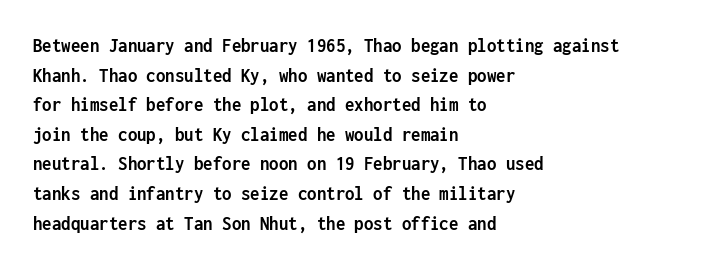
The vertical gap from one line to the next is medium. Beneath every word, the page is bare. Nothing unusual about the tracking: characters are spaced as the font intends. Its strokes are broad and dark, the hallmark of bold type. This sample uses an upright cut, with every glyph sitting square on the baseline. If you drew a ruler down the left edge, every line would touch it.
